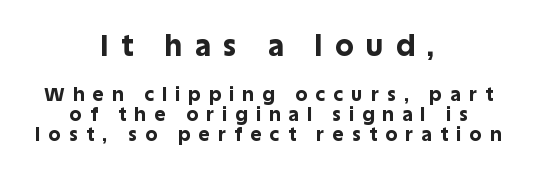
The space directly below the letters is spotless. Every character sits straight up, as roman type does. The text was rendered using a sans face with plain stroke endings. This sample is center-justified, so both line endings float freely. Look at the stroke-to-counter ratio: heavy, a bold. This rendering widens character spacing well past its baseline value.
